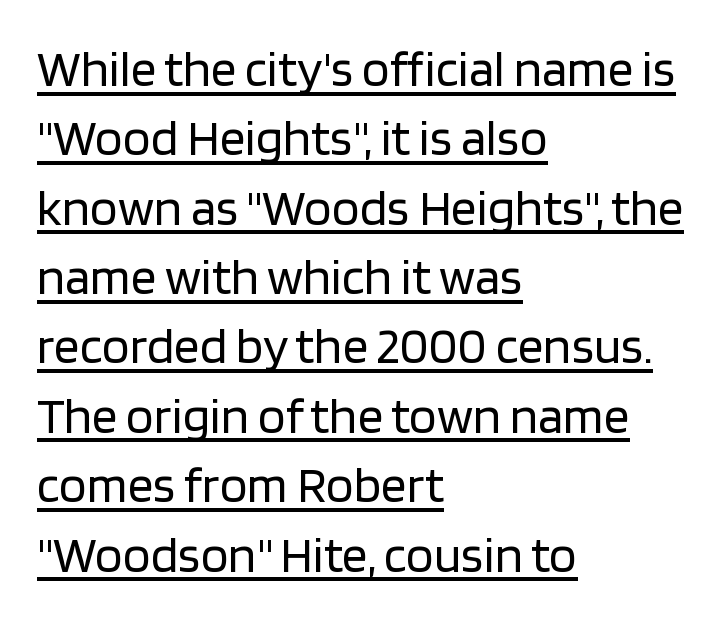
Q: Is the text bold? A: No.
Q: Is the text italic (slanted)? A: No, it is upright.
Q: Is the typeface a serif or a sans-serif typeface? A: Sans-serif.
Q: Is the text underlined? A: Yes.
Q: How is the paragraph aligned? A: Left-aligned.
Q: Is the spacing between letters normal or unusually wide? A: Normal.
Q: Is the spacing between lines tight, normal or loose? A: Normal.
Q: Width (condensed, normal, or wide)? A: Normal.
Q: Stroke contrast? A: Low.
Q: x-height? A: Large.
Q: Monospaced? A: No.
